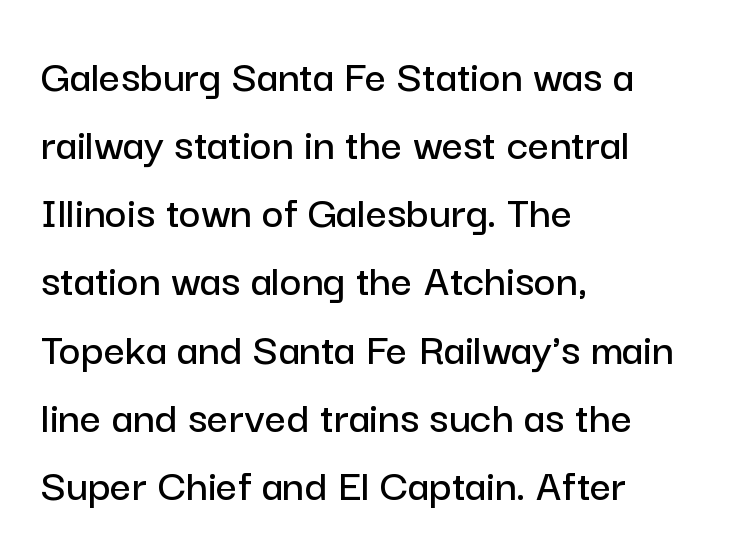
Q: Is the text italic (slanted)? A: No, it is upright.
Q: Is the typeface a serif or a sans-serif typeface? A: Sans-serif.
Q: Is the text underlined? A: No.
Q: How is the paragraph aligned? A: Left-aligned.
Q: Is the spacing between letters normal or unusually wide? A: Normal.
Q: Is the spacing between lines tight, normal or loose? A: Normal.
Q: Width (condensed, normal, or wide)? A: Normal.
Q: Stroke contrast? A: Low.
Q: x-height? A: Medium.
Q: Monospaced? A: No.
